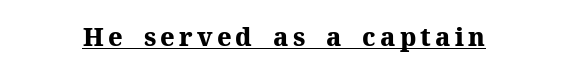
The image shows 25 px bold type, upright; set underlined.
